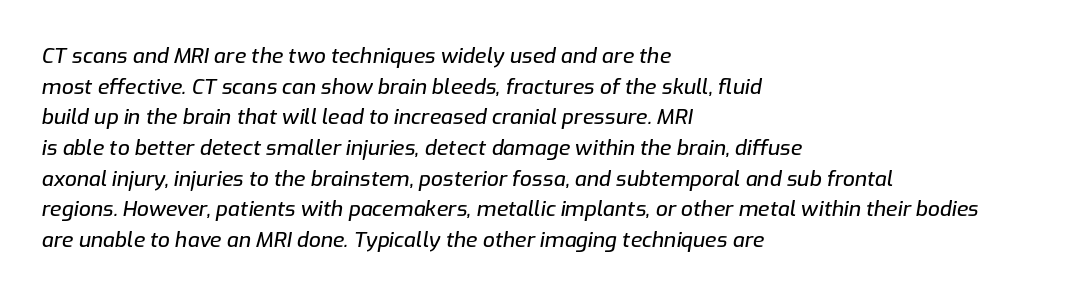
Q: Is the text italic (slanted)? A: Yes, it leans right by about 9 degrees.
Q: Is the text underlined? A: No.
Q: How is the paragraph aligned? A: Left-aligned.
Q: Is the spacing between letters normal or unusually wide? A: Normal.
Q: Is the spacing between lines tight, normal or loose? A: Normal.
